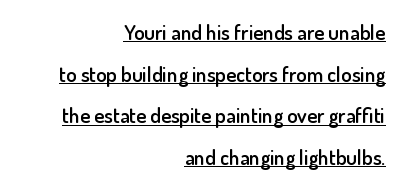
{"italic": "no", "bold": "semi", "underline": "yes", "align": "right", "line_spacing": "loose", "line_spacing_ratio": 1.98, "letter_spacing": "normal", "letter_spacing_em": 0.0, "glyph_px": 21}
